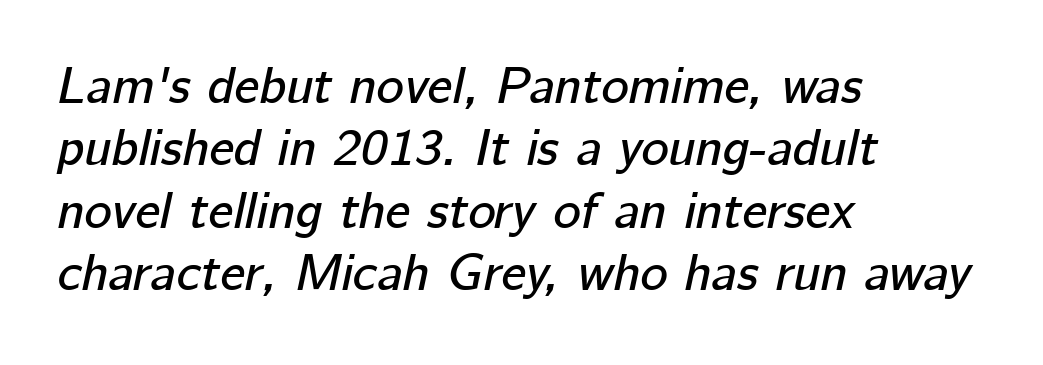
Each word holds together tightly as a unit, with standard inter-letter gaps. Underlining? Definitely not there. Do the characters align in a grid? No, the font is proportional. The rendering applies a slant to the glyphs.
